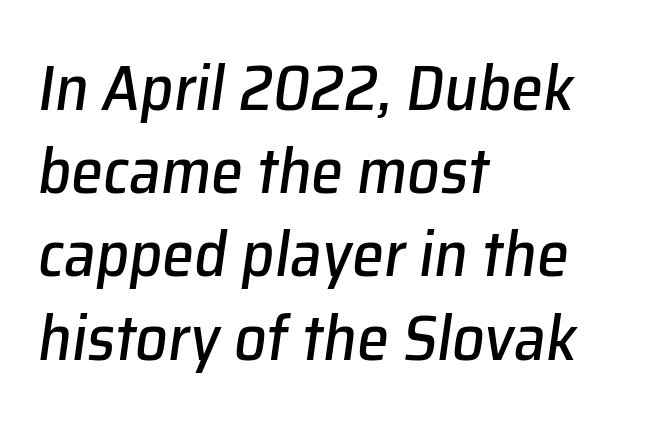
Q: Is the text italic (slanted)? A: Yes, it leans right by about 8 degrees.
Q: Is the text underlined? A: No.
Q: How is the paragraph aligned? A: Left-aligned.
Q: Is the spacing between letters normal or unusually wide? A: Normal.
Q: Is the spacing between lines tight, normal or loose? A: Normal.
Q: Width (condensed, normal, or wide)? A: Normal.
Q: Stroke contrast? A: Low.
Q: x-height? A: Medium.
Q: Monospaced? A: No.
